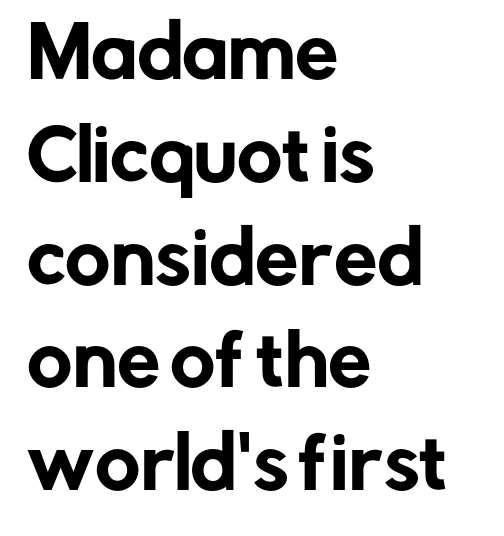
{"serif": "no", "italic": "no", "width": "normal", "stroke_contrast": "low", "x_height": "medium", "monospaced": "no", "underline": "no", "align": "left", "line_spacing": "normal", "line_spacing_ratio": 1.49, "letter_spacing": "normal", "letter_spacing_em": 0.0, "glyph_px": 69}
